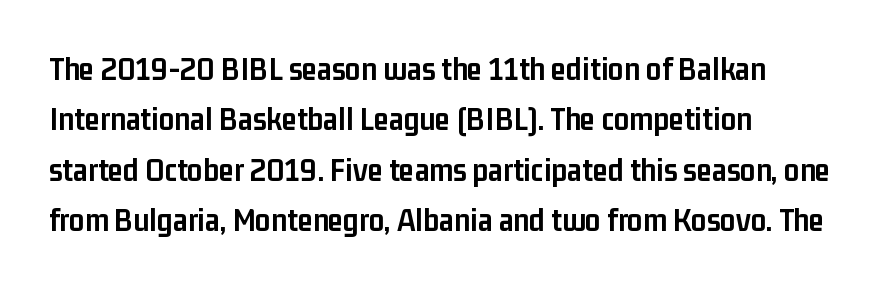
Think of a printed novel: that variable character pitch is what you see here. The rendering anchors every line to the left-hand side. Grotesque or geometric, the face here clearly has no serifs. Posture: straight, roman, zero tilt.
